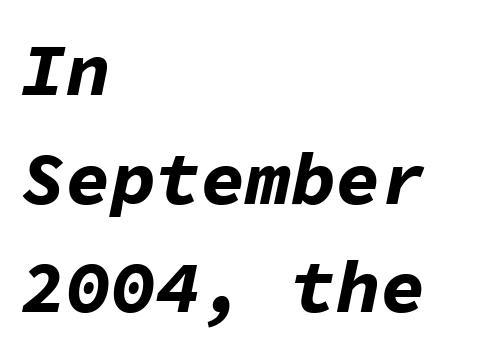
Q: Is the text bold? A: Yes.
Q: Is the text italic (slanted)? A: Yes, it leans right by about 11 degrees.
Q: Is the text underlined? A: No.
Q: How is the paragraph aligned? A: Left-aligned.
Q: Is the spacing between letters normal or unusually wide? A: Normal.
Q: Is the spacing between lines tight, normal or loose? A: Normal.
Q: Width (condensed, normal, or wide)? A: Normal.
Q: Stroke contrast? A: Low.
Q: x-height? A: Medium.
Q: Monospaced? A: Yes.
